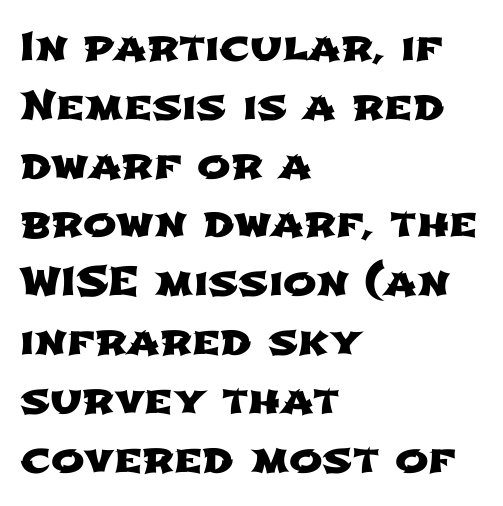
Q: Is the typeface a serif or a sans-serif typeface? A: Sans-serif.
Q: Is the text underlined? A: No.
Q: How is the paragraph aligned? A: Left-aligned.
Q: Is the spacing between letters normal or unusually wide? A: Normal.
Q: Is the spacing between lines tight, normal or loose? A: Normal.
Q: Width (condensed, normal, or wide)? A: Wide.
Q: Stroke contrast? A: Low.
Q: x-height? A: Medium.
Q: Monospaced? A: No.
